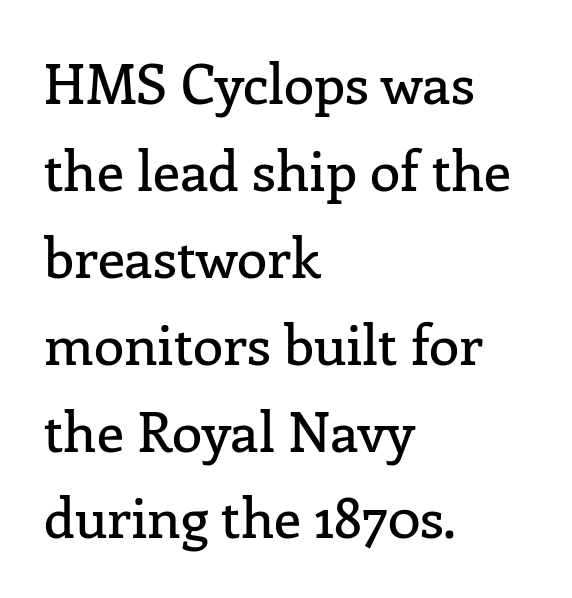
A clean baseline with only descenders dipping below it. No italicization has been applied; the sample stays upright. A typesetter would label this face a serif. Leading matches the norm, producing a regular column. All the whitespace from short lines collects on the right. The horizontal fit of the characters is conventional and even.
